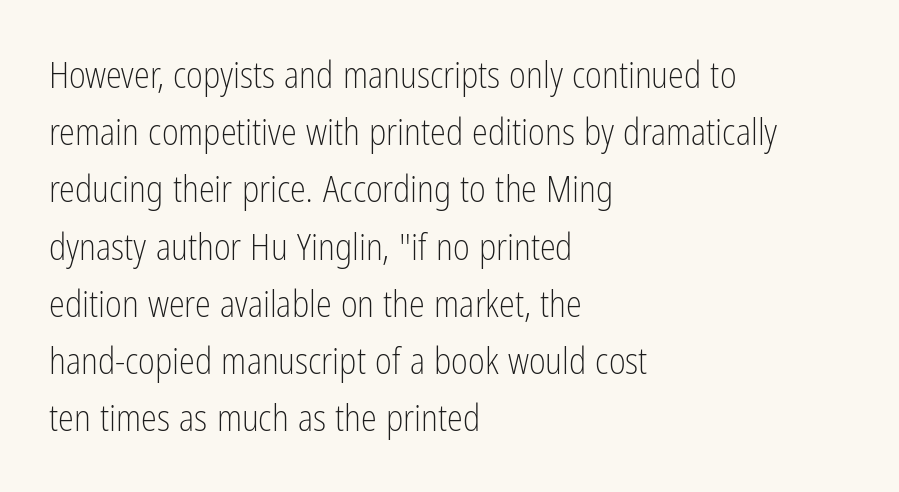
The image shows 36 px light, condensed sans-serif type, upright; set left-aligned, normal line spacing (1.59x), normal letter spacing, not underlined; low stroke contrast and a medium x-height.
